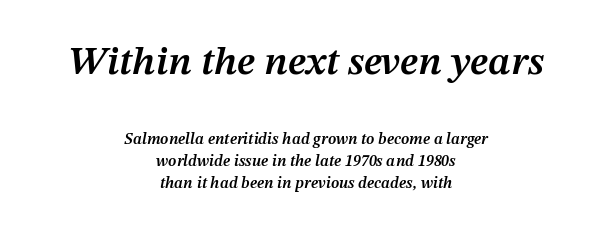
{"italic": "yes", "lean": "right", "slant_degrees": 12, "bold": "semi", "weight": "semibold", "width": "normal", "stroke_contrast": "medium", "x_height": "medium", "monospaced": "no", "underline": "no", "align": "center", "line_spacing": "normal", "line_spacing_ratio": 1.39, "letter_spacing": "normal", "letter_spacing_em": 0.0, "larger_block": "first", "size_ratio": 2.5, "glyph_px": 40}
